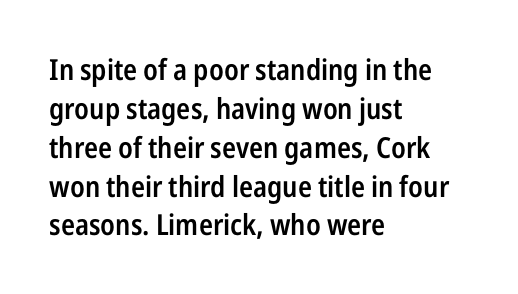
The image shows 29 px semibold, condensed sans-serif type, upright; set left-aligned, normal line spacing (1.34x), normal letter spacing, not underlined; low stroke contrast and a medium x-height.
